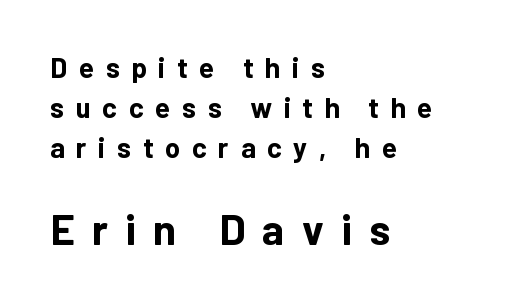
{"serif": "no", "italic": "no", "bold": "yes", "weight": "bold", "width": "normal", "stroke_contrast": "low", "x_height": "medium", "monospaced": "no", "underline": "no", "align": "left", "line_spacing": "normal", "line_spacing_ratio": 1.42, "letter_spacing": "wide", "letter_spacing_em": 0.41, "larger_block": "second", "size_ratio": 1.5, "glyph_px": 42}
